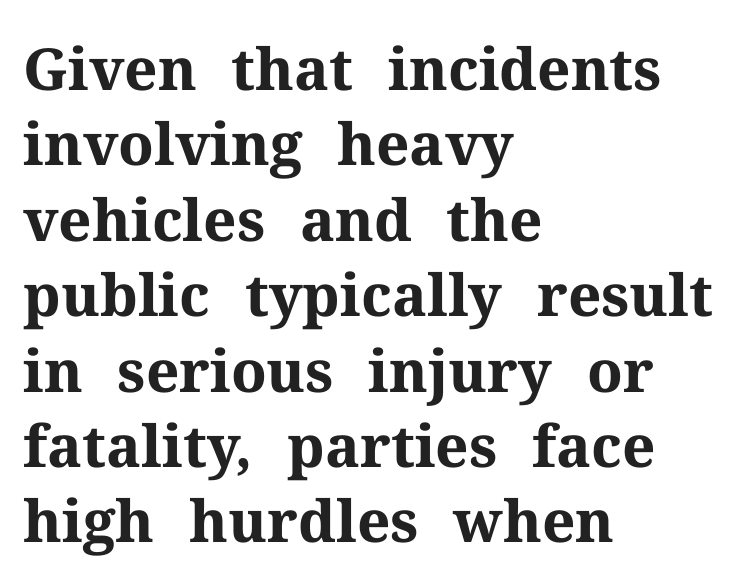
Vertical strokes here are truly vertical. How would I describe the line gaps? Plain and ordinary. The rendering shows small feet on the letterforms — a serif design. The passage shown is typed in a proportional face where columns would drift.
